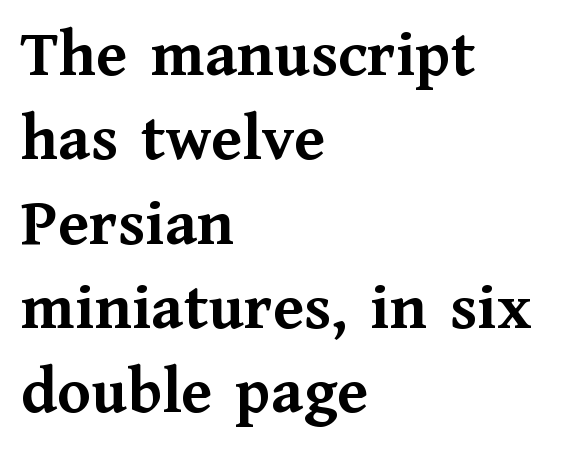
Q: Is the text bold? A: Yes.
Q: Is the text italic (slanted)? A: No, it is upright.
Q: Is the typeface a serif or a sans-serif typeface? A: Serif.
Q: Is the text underlined? A: No.
Q: How is the paragraph aligned? A: Left-aligned.
Q: Is the spacing between letters normal or unusually wide? A: Normal.
Q: Width (condensed, normal, or wide)? A: Normal.
Q: Stroke contrast? A: Medium.
Q: x-height? A: Medium.
Q: Monospaced? A: No.
